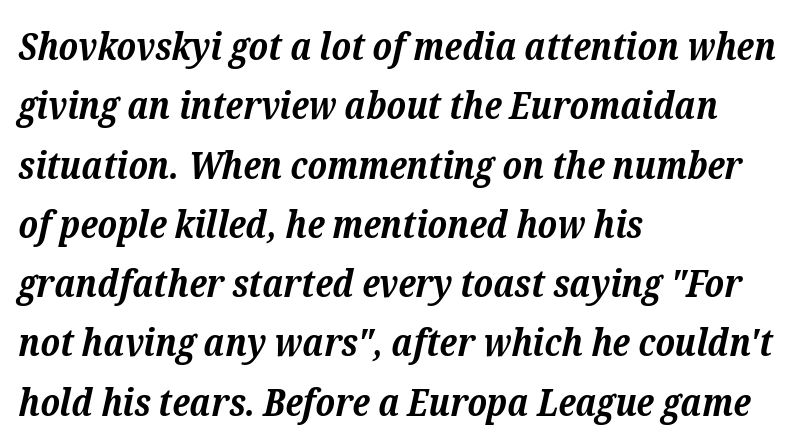
The image shows 39 px bold serif type, italic (leaning right); set left-aligned, normal line spacing (1.52x), normal letter spacing, not underlined; low stroke contrast and a medium x-height.
